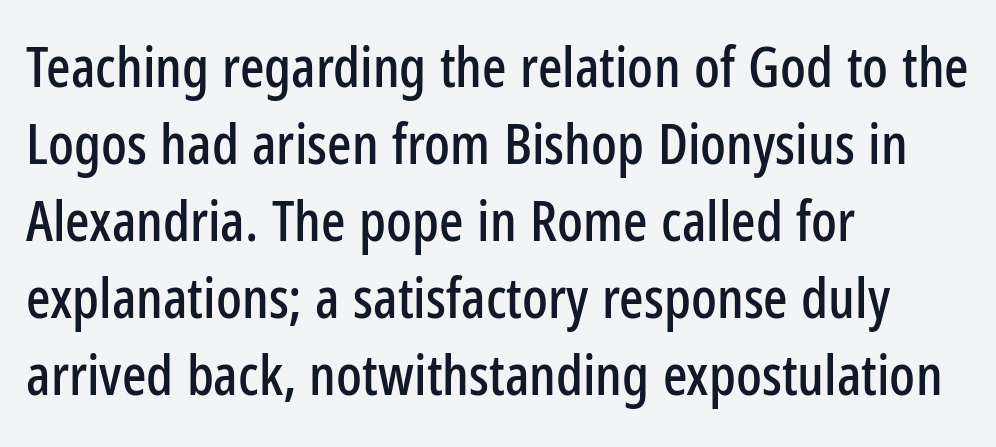
{"serif": "no", "italic": "no", "width": "condensed", "stroke_contrast": "low", "x_height": "medium", "monospaced": "no", "underline": "no", "align": "left", "line_spacing": "normal", "line_spacing_ratio": 1.35, "letter_spacing": "normal", "letter_spacing_em": 0.0, "glyph_px": 57}
